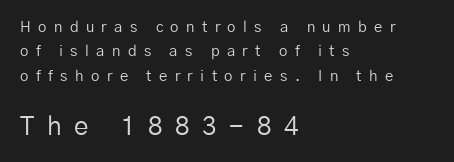
The image shows 26 px text type, upright; set left-aligned, normal line spacing (1.63x), unusually wide letter spacing (+0.49 em), not underlined; the second (bottom) block is 1.73x larger.
